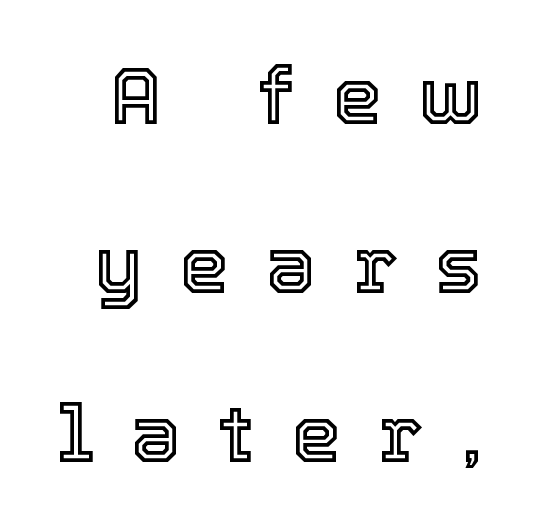
{"italic": "no", "width": "normal", "x_height": "medium", "monospaced": "no", "underline": "no", "line_spacing": "loose", "line_spacing_ratio": 2.14, "letter_spacing": "wide", "letter_spacing_em": 0.47, "glyph_px": 79}
